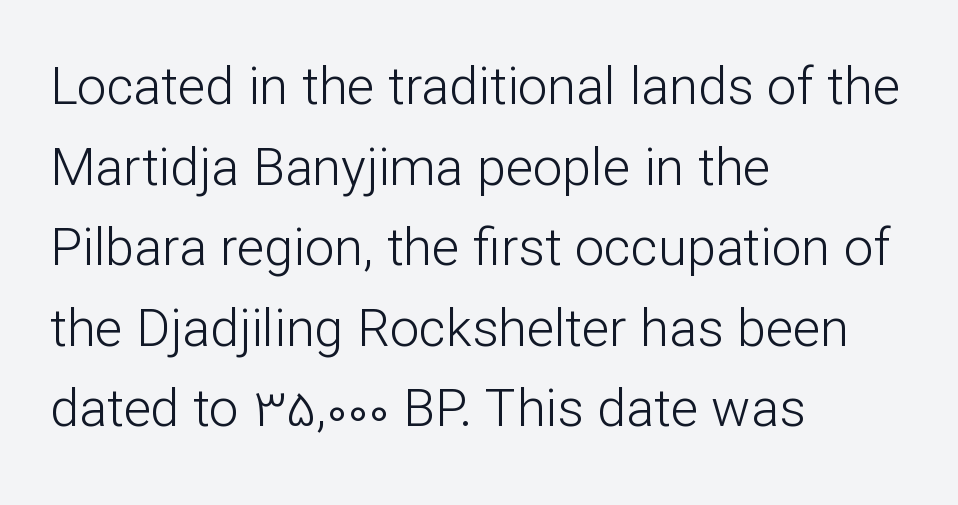
The specimen reads as upright at a glance. Clear beneath every line of the passage. Stroke terminals: plain, sans-serif. This is not heavy type; no bold has been used. These lines are set flush left with a ragged right edge.
